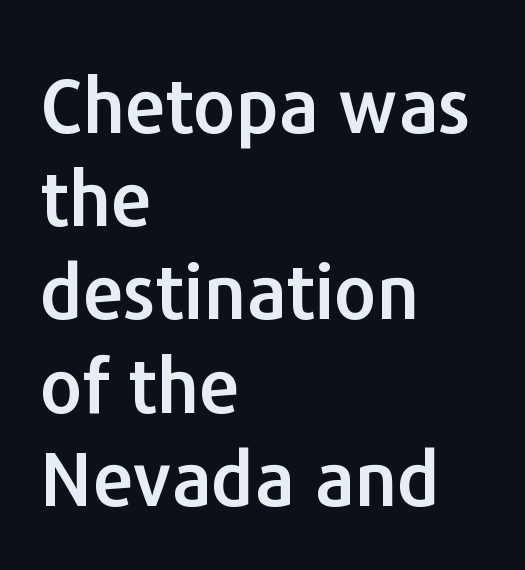
Only glyphs here, with clear space below each row. Reading down the block, your eye returns to a fixed left position each line. This sample uses an upright cut, with every glyph sitting square on the baseline. Regular leading. Note the varied advance widths — an 'i' is clearly narrower than an 'm'. In terms of letterspacing, this is plain default setting.
